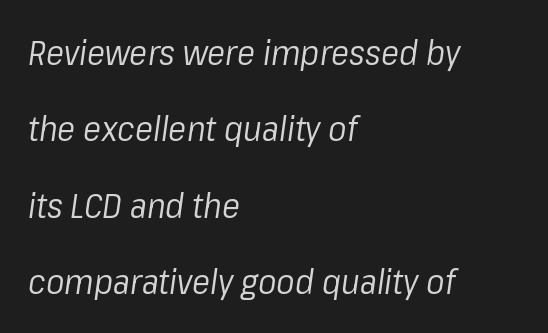
{"italic": "yes", "lean": "right", "slant_degrees": 8, "bold": "no", "weight": "regular", "width": "normal", "stroke_contrast": "low", "x_height": "medium", "monospaced": "no", "underline": "no", "align": "left", "line_spacing": "loose", "line_spacing_ratio": 2.25, "letter_spacing": "normal", "letter_spacing_em": 0.0, "glyph_px": 34}
